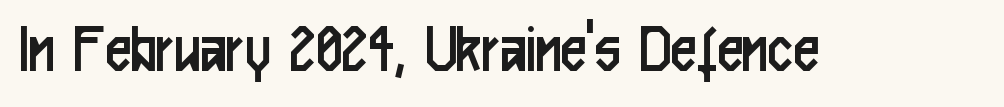
{"serif": "no", "italic": "no", "bold": "no", "weight": "regular", "width": "condensed", "stroke_contrast": "low", "x_height": "medium", "monospaced": "no", "underline": "no", "letter_spacing": "normal", "letter_spacing_em": 0.0, "glyph_px": 72}
